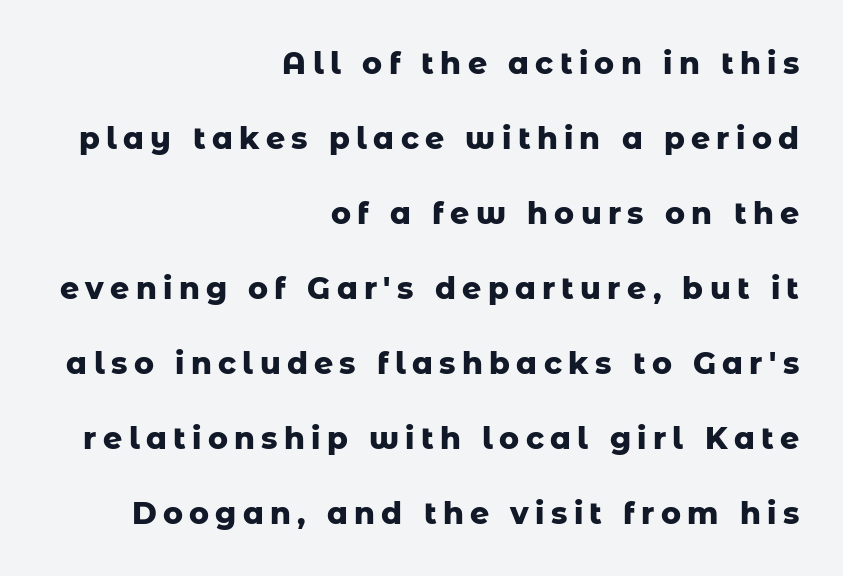
Q: Is the text bold? A: Yes.
Q: Is the text italic (slanted)? A: No, it is upright.
Q: Is the typeface a serif or a sans-serif typeface? A: Sans-serif.
Q: Is the text underlined? A: No.
Q: How is the paragraph aligned? A: Right-aligned.
Q: Is the spacing between letters normal or unusually wide? A: Unusually wide.
Q: Is the spacing between lines tight, normal or loose? A: Loose.
Q: Width (condensed, normal, or wide)? A: Normal.
Q: Stroke contrast? A: Low.
Q: x-height? A: Medium.
Q: Monospaced? A: No.
